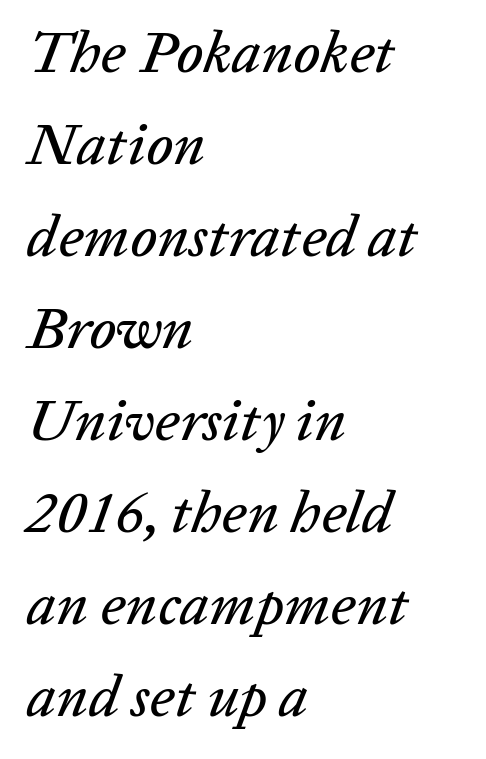
The image shows 59 px text type, italic (leaning right); set left-aligned, normal line spacing (1.56x), normal letter spacing, not underlined; low stroke contrast and a medium x-height.
